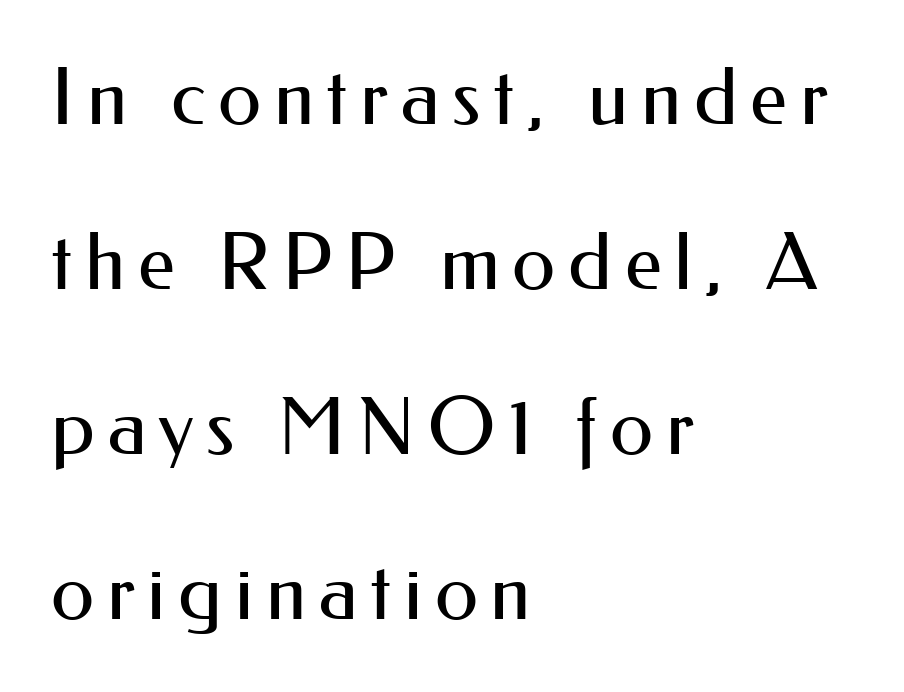
Q: Is the text bold? A: No.
Q: Is the text italic (slanted)? A: No, it is upright.
Q: Is the typeface a serif or a sans-serif typeface? A: Sans-serif.
Q: Is the text underlined? A: No.
Q: How is the paragraph aligned? A: Left-aligned.
Q: Is the spacing between lines tight, normal or loose? A: Loose.
Q: Width (condensed, normal, or wide)? A: Normal.
Q: Stroke contrast? A: Medium.
Q: x-height? A: Small.
Q: Monospaced? A: No.
